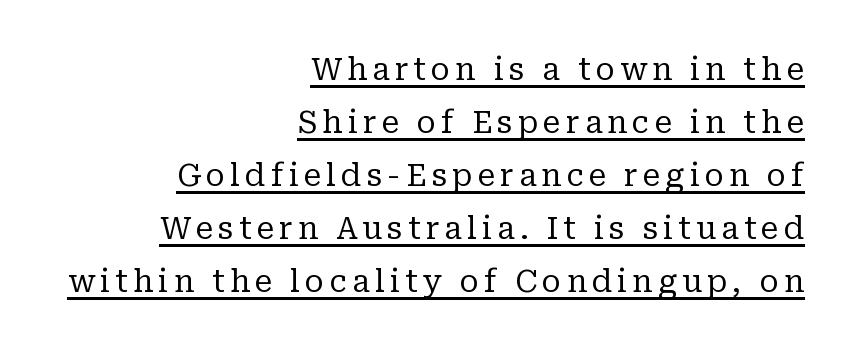
These lines are set flush right with a ragged left edge. Letters have the restrained weight of plain body copy at most. This is underlined copy, the kind a proofreader might mark for attention. Unlike a clean sans, this face finishes its strokes with serifs.
